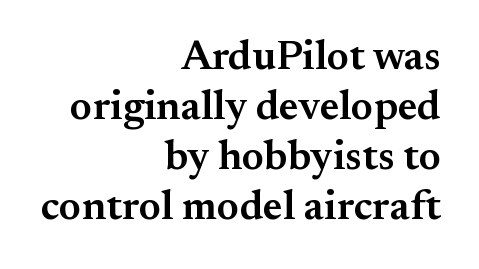
{"serif": "yes", "italic": "no", "bold": "semi", "weight": "semibold", "width": "normal", "stroke_contrast": "medium", "x_height": "small", "monospaced": "no", "underline": "no", "align": "right", "line_spacing_ratio": 1.22, "letter_spacing": "normal", "letter_spacing_em": 0.0, "glyph_px": 41}
